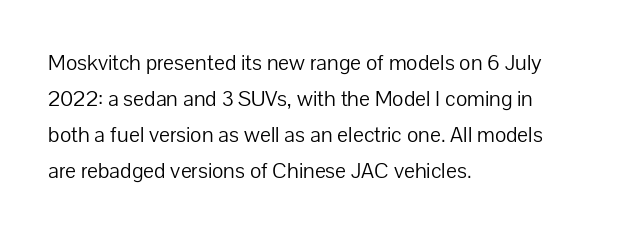
The image shows 23 px text type, upright; set left-aligned, normal line spacing (1.56x), normal letter spacing, not underlined.
